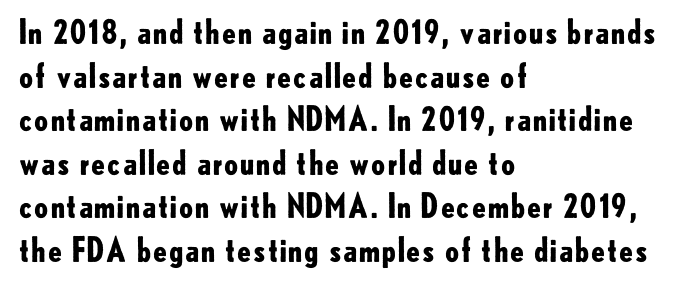
The image shows 33 px bold sans-serif type, upright; set left-aligned, normal line spacing (1.32x), normal letter spacing, not underlined; low stroke contrast and a small x-height.
